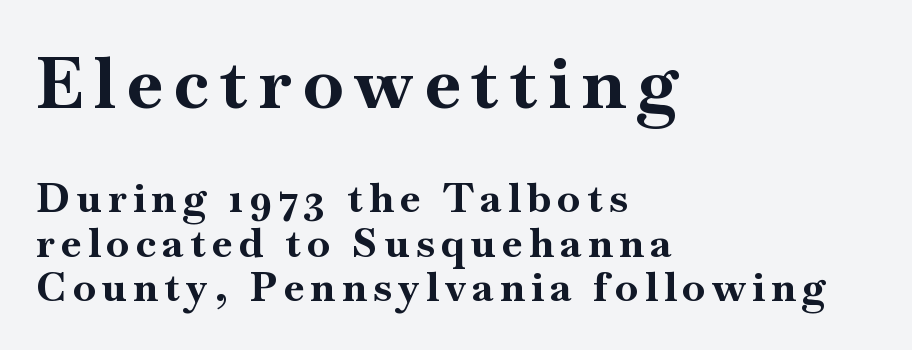
Q: Is the text bold? A: Yes.
Q: Is the text italic (slanted)? A: No, it is upright.
Q: Is the typeface a serif or a sans-serif typeface? A: Serif.
Q: Is the text underlined? A: No.
Q: How is the paragraph aligned? A: Left-aligned.
Q: Is the spacing between lines tight, normal or loose? A: Tight.
Q: Which block of text is set in a larger size, the first (top) or the second (bottom)? A: The first (top) one.
Q: Width (condensed, normal, or wide)? A: Normal.
Q: Stroke contrast? A: High.
Q: x-height? A: Small.
Q: Monospaced? A: No.
